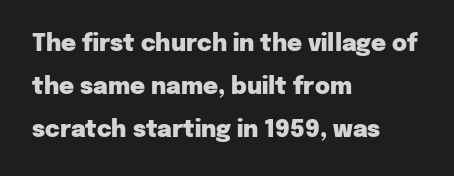
The image shows 23 px bold type, upright; set left-aligned, line spacing 1.88x, normal letter spacing, not underlined.
